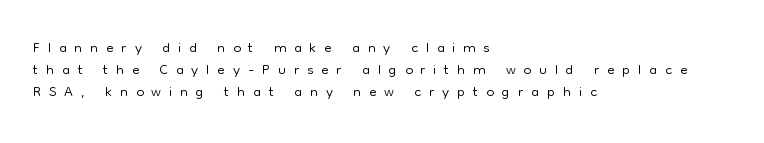
{"italic": "no", "bold": "no", "underline": "no", "align": "left", "line_spacing": "tight", "line_spacing_ratio": 0.99, "letter_spacing": "wide", "letter_spacing_em": 0.36, "glyph_px": 22}
